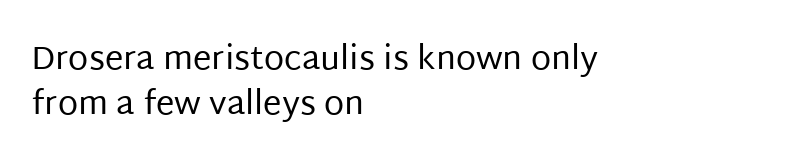
Q: Is the text bold? A: No.
Q: Is the text italic (slanted)? A: No, it is upright.
Q: Is the typeface a serif or a sans-serif typeface? A: Sans-serif.
Q: Is the text underlined? A: No.
Q: How is the paragraph aligned? A: Left-aligned.
Q: Is the spacing between letters normal or unusually wide? A: Normal.
Q: Is the spacing between lines tight, normal or loose? A: Normal.
Q: Width (condensed, normal, or wide)? A: Normal.
Q: Stroke contrast? A: Low.
Q: x-height? A: Large.
Q: Monospaced? A: No.
